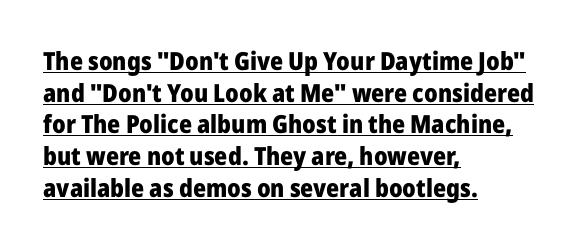
The image shows 25 px bold type, upright; set left-aligned, normal line spacing (1.27x), normal letter spacing, underlined.
